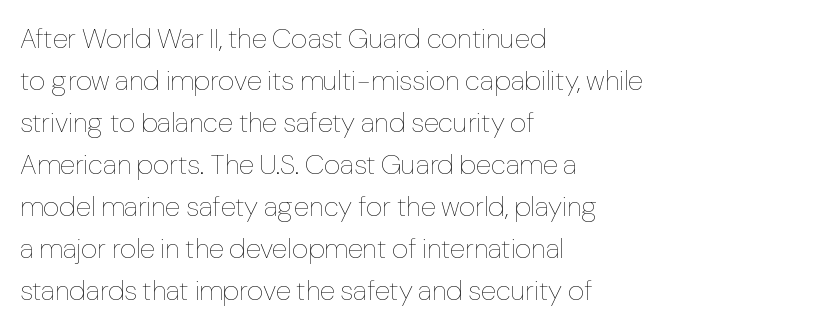
You could not count columns in this text — the font is proportionally spaced. The rendering uses a moderate line-height, typical for paragraphs. Each line starts at the same left margin while the right side varies. Italic: no, the glyphs are upright roman. Only glyphs here, with clear space below each row. Compared with typical body copy, the letter spacing here is the same.
